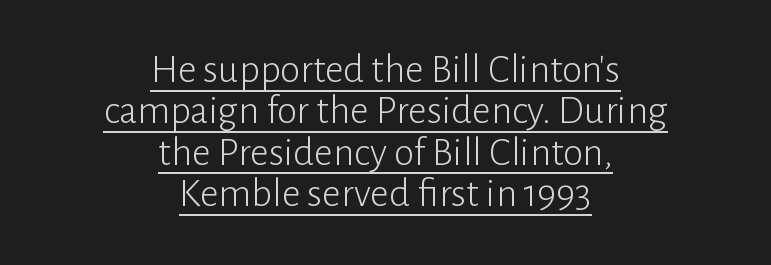
Q: Is the text bold? A: No.
Q: Is the text italic (slanted)? A: No, it is upright.
Q: Is the typeface a serif or a sans-serif typeface? A: Sans-serif.
Q: Is the text underlined? A: Yes.
Q: How is the paragraph aligned? A: Centered.
Q: Is the spacing between letters normal or unusually wide? A: Normal.
Q: Is the spacing between lines tight, normal or loose? A: Tight.
Q: Width (condensed, normal, or wide)? A: Normal.
Q: Stroke contrast? A: Low.
Q: x-height? A: Medium.
Q: Monospaced? A: No.
